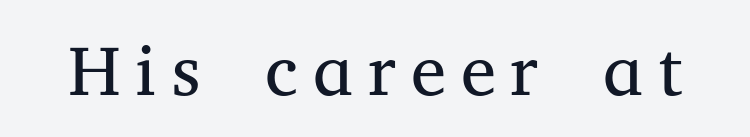
{"serif": "yes", "italic": "no", "bold": "no", "weight": "regular", "width": "normal", "stroke_contrast": "medium", "x_height": "medium", "monospaced": "no", "underline": "no", "letter_spacing": "wide", "letter_spacing_em": 0.21, "glyph_px": 71}
